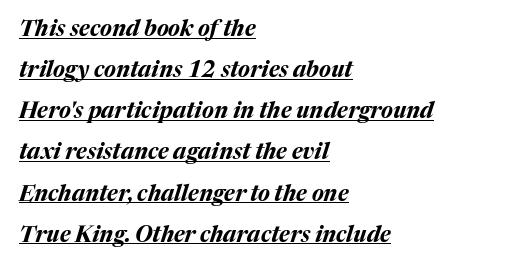
{"italic": "yes", "lean": "right", "slant_degrees": 17, "bold": "yes", "underline": "yes", "align": "left", "line_spacing_ratio": 1.87, "letter_spacing": "normal", "letter_spacing_em": 0.0, "glyph_px": 22}
